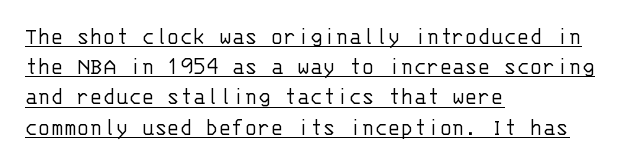
The image shows 24 px text type, upright; set left-aligned, normal line spacing (1.26x), normal letter spacing, underlined.
